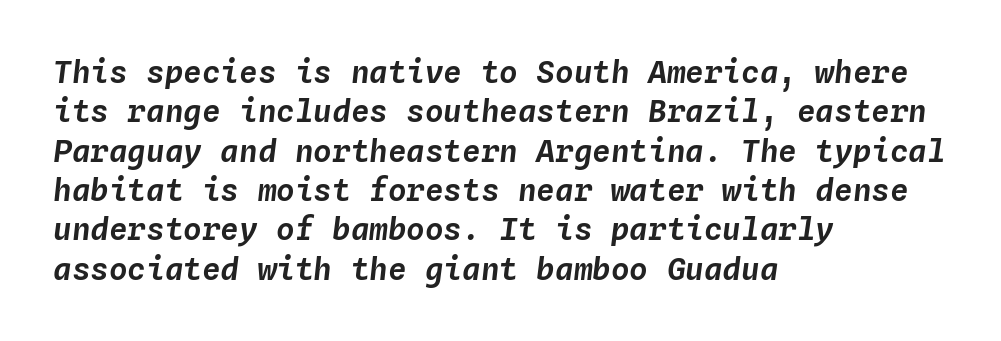
{"italic": "yes", "lean": "right", "slant_degrees": 4, "width": "normal", "stroke_contrast": "low", "x_height": "medium", "monospaced": "yes", "underline": "no", "align": "left", "line_spacing": "normal", "line_spacing_ratio": 1.27, "letter_spacing": "normal", "letter_spacing_em": 0.0, "glyph_px": 31}
